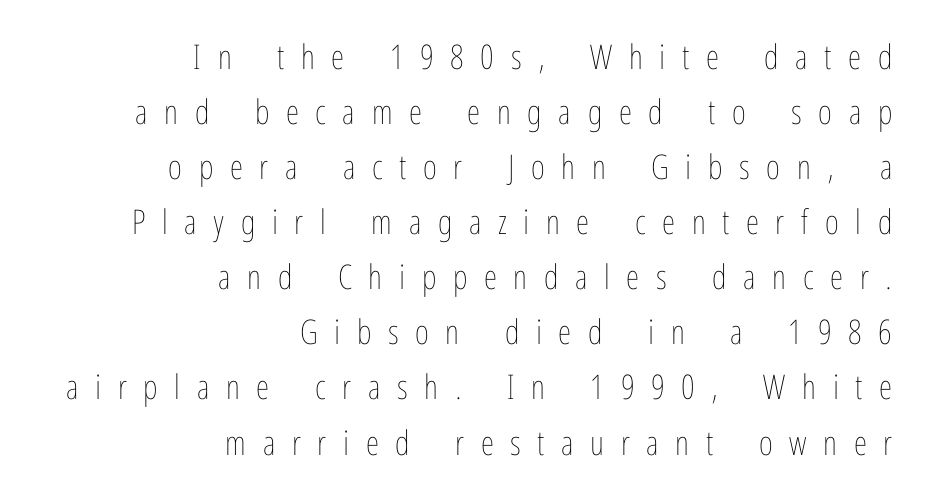
{"italic": "no", "bold": "no", "weight": "thin", "width": "condensed", "stroke_contrast": "low", "x_height": "medium", "monospaced": "no", "underline": "no", "align": "right", "line_spacing": "normal", "line_spacing_ratio": 1.62, "letter_spacing": "wide", "letter_spacing_em": 0.49, "glyph_px": 34}
